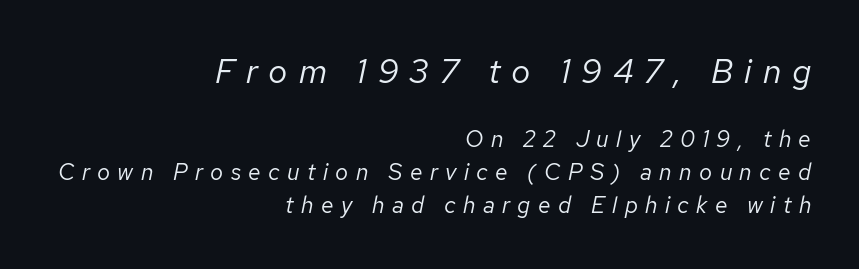
{"italic": "yes", "lean": "right", "slant_degrees": 12, "bold": "no", "weight": "regular", "width": "normal", "stroke_contrast": "low", "x_height": "medium", "monospaced": "no", "underline": "no", "align": "right", "line_spacing": "normal", "line_spacing_ratio": 1.42, "letter_spacing": "wide", "letter_spacing_em": 0.32, "larger_block": "first", "size_ratio": 1.48, "glyph_px": 34}
